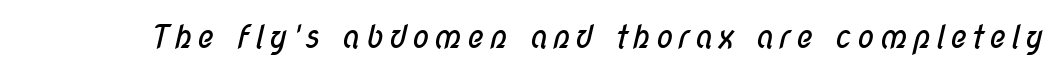
Each letter keeps its own natural width here, so spacing adapts to shape. The characters are drawn with everyday or finer stroke widths. Note: no serifs on the glyphs. No word sits above an underline.
